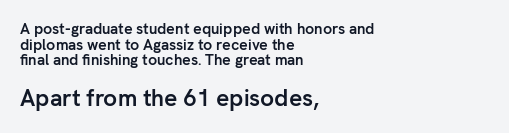
Q: Is the text bold? A: Yes.
Q: Is the text italic (slanted)? A: No, it is upright.
Q: Is the text underlined? A: No.
Q: How is the paragraph aligned? A: Left-aligned.
Q: Is the spacing between letters normal or unusually wide? A: Normal.
Q: Is the spacing between lines tight, normal or loose? A: Tight.
Q: Which block of text is set in a larger size, the first (top) or the second (bottom)? A: The second (bottom) one.
